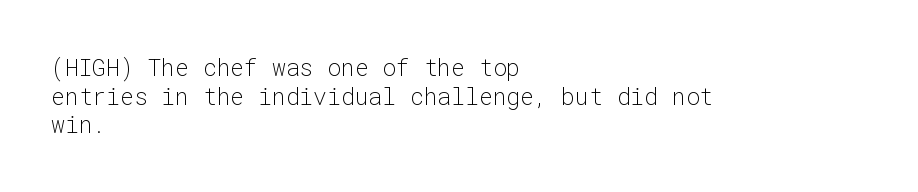
{"italic": "no", "bold": "no", "underline": "no", "align": "left", "line_spacing": "normal", "line_spacing_ratio": 1.25, "letter_spacing": "normal", "letter_spacing_em": 0.0, "glyph_px": 23}
